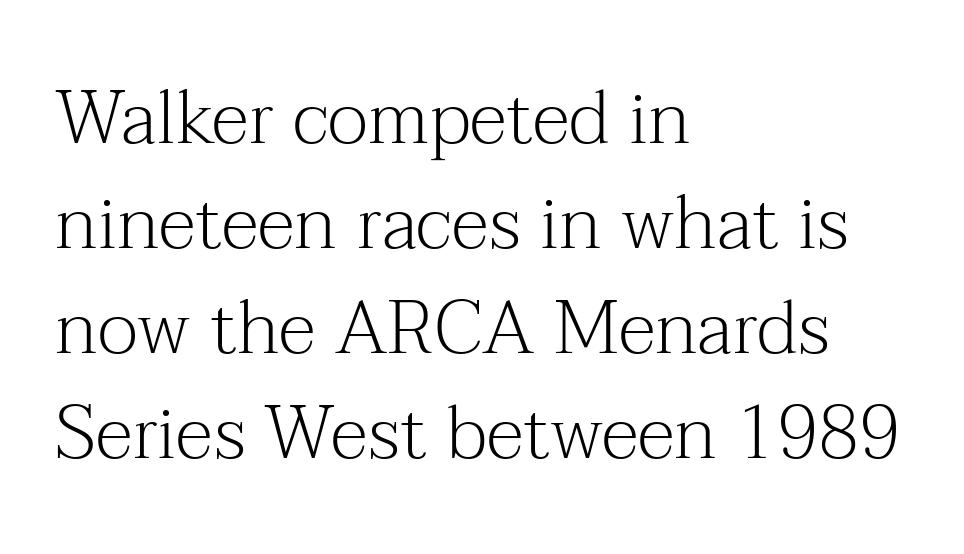
Typeset ragged right — the left edge is the straight one. Every character sits straight up, as roman type does. Each row of text sits above clean, open space. Interline gaps are of average width in this sample. The type family on display is of the serif kind. The weight would be labelled regular, book, light, or lighter still.
